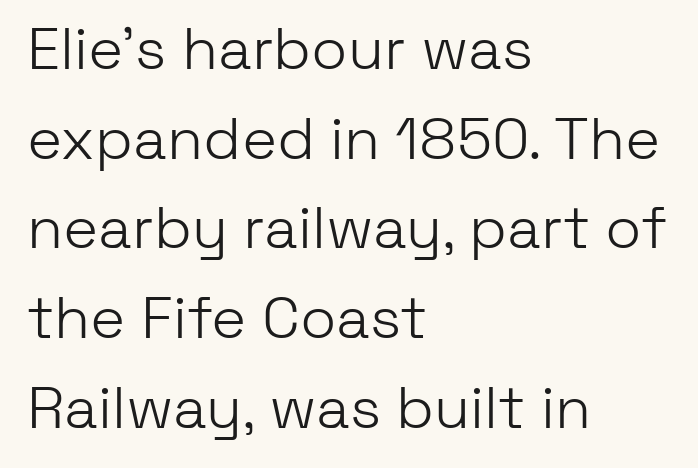
{"serif": "no", "italic": "no", "bold": "no", "weight": "light", "width": "normal", "stroke_contrast": "low", "x_height": "medium", "monospaced": "no", "underline": "no", "align": "left", "line_spacing": "normal", "line_spacing_ratio": 1.52, "letter_spacing": "normal", "letter_spacing_em": 0.0, "glyph_px": 59}
